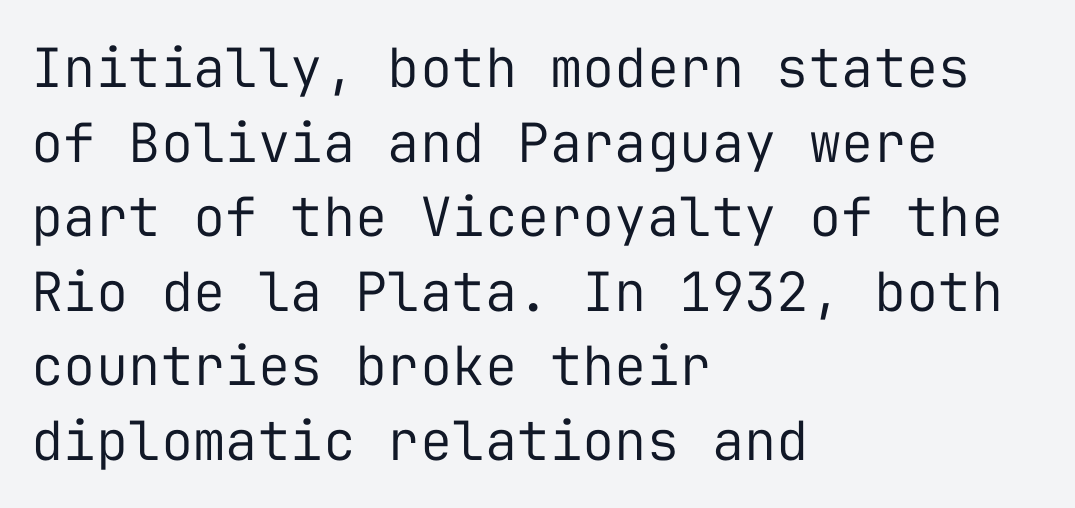
Q: Is the text bold? A: No.
Q: Is the text italic (slanted)? A: No, it is upright.
Q: Is the typeface a serif or a sans-serif typeface? A: Sans-serif.
Q: Is the text underlined? A: No.
Q: How is the paragraph aligned? A: Left-aligned.
Q: Is the spacing between letters normal or unusually wide? A: Normal.
Q: Is the spacing between lines tight, normal or loose? A: Normal.
Q: Width (condensed, normal, or wide)? A: Normal.
Q: Stroke contrast? A: Low.
Q: x-height? A: Medium.
Q: Monospaced? A: Yes.
